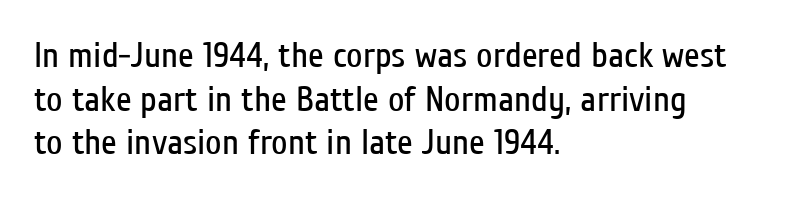
Q: Is the text bold? A: No.
Q: Is the text italic (slanted)? A: No, it is upright.
Q: Is the typeface a serif or a sans-serif typeface? A: Sans-serif.
Q: Is the text underlined? A: No.
Q: How is the paragraph aligned? A: Left-aligned.
Q: Is the spacing between letters normal or unusually wide? A: Normal.
Q: Width (condensed, normal, or wide)? A: Condensed.
Q: Stroke contrast? A: Low.
Q: x-height? A: Medium.
Q: Monospaced? A: No.
